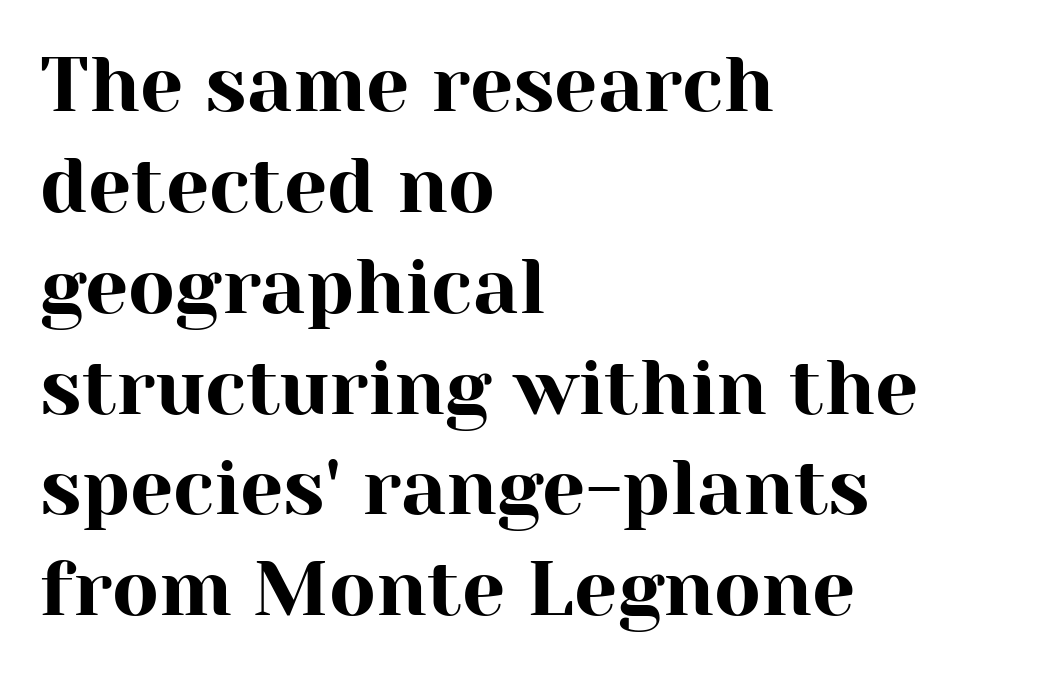
{"serif": "yes", "italic": "no", "width": "normal", "stroke_contrast": "high", "x_height": "medium", "monospaced": "no", "underline": "no", "align": "left", "line_spacing": "normal", "line_spacing_ratio": 1.31, "letter_spacing": "normal", "letter_spacing_em": 0.0, "glyph_px": 77}
